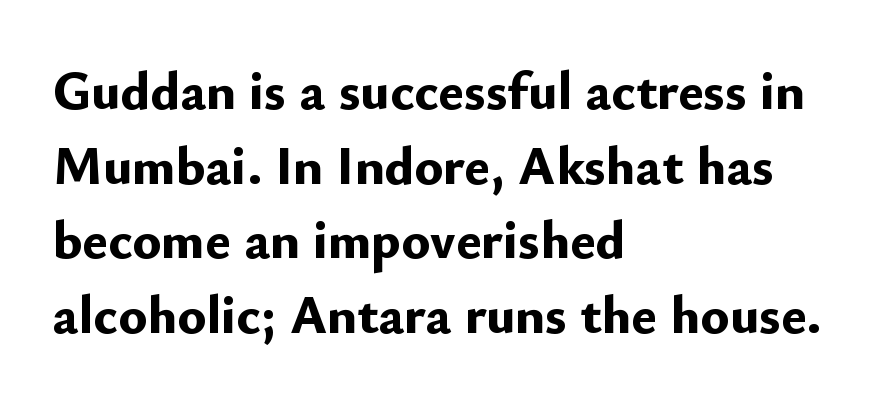
{"serif": "no", "italic": "no", "bold": "yes", "weight": "bold", "width": "normal", "stroke_contrast": "low", "x_height": "small", "monospaced": "no", "underline": "no", "align": "left", "line_spacing": "normal", "line_spacing_ratio": 1.38, "letter_spacing": "normal", "letter_spacing_em": 0.0, "glyph_px": 54}
